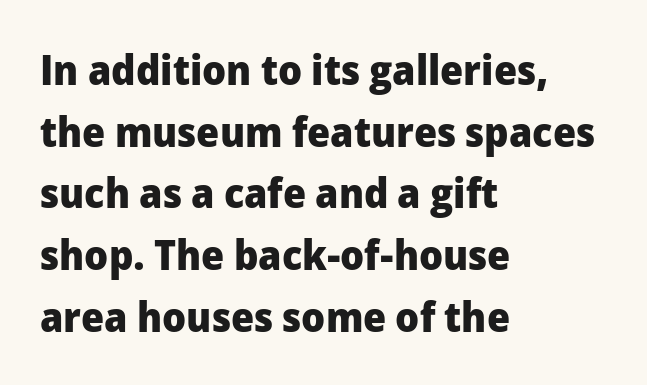
The image shows 42 px heavy sans-serif type, upright; set left-aligned, normal line spacing (1.47x), normal letter spacing, not underlined; low stroke contrast and a medium x-height.
